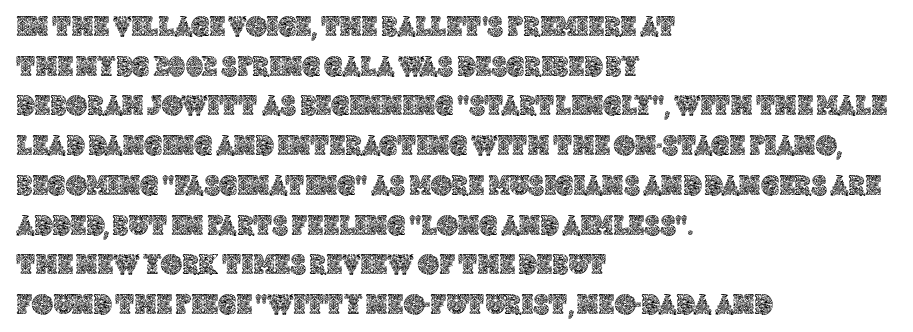
Q: Is the text italic (slanted)? A: No, it is upright.
Q: Is the text underlined? A: No.
Q: How is the paragraph aligned? A: Left-aligned.
Q: Is the spacing between letters normal or unusually wide? A: Normal.
Q: Is the spacing between lines tight, normal or loose? A: Normal.
Q: Width (condensed, normal, or wide)? A: Normal.
Q: x-height? A: Large.
Q: Monospaced? A: No.
